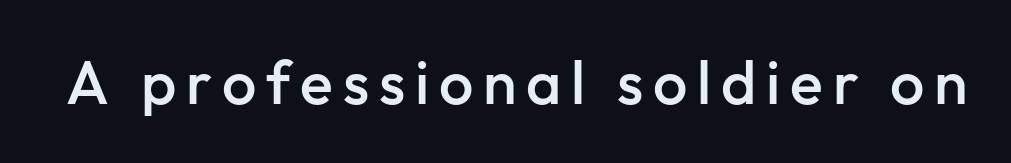
Nope, not italic — everything's standing straight. Decoration check: the copy has no underline. Here the designer chose a conventional face with non-uniform glyph widths. The typeface chosen for these lines omits serifs. This is the in-between weight designers call semibold or demi.
